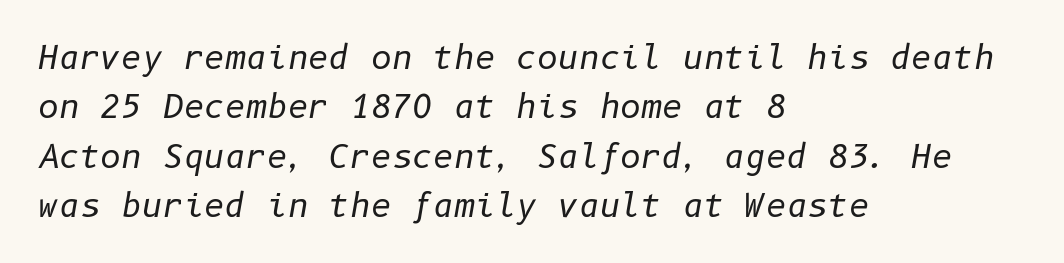
The image shows 32 px regular-weight type, italic (leaning right); set left-aligned, normal line spacing (1.54x), normal letter spacing, not underlined; low stroke contrast and a medium x-height.
